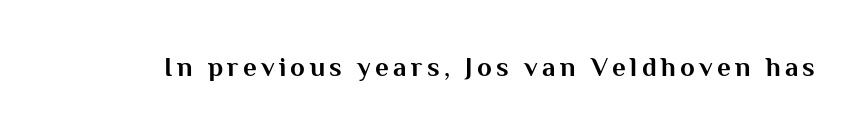
{"italic": "no", "bold": "yes", "underline": "no", "glyph_px": 27}
